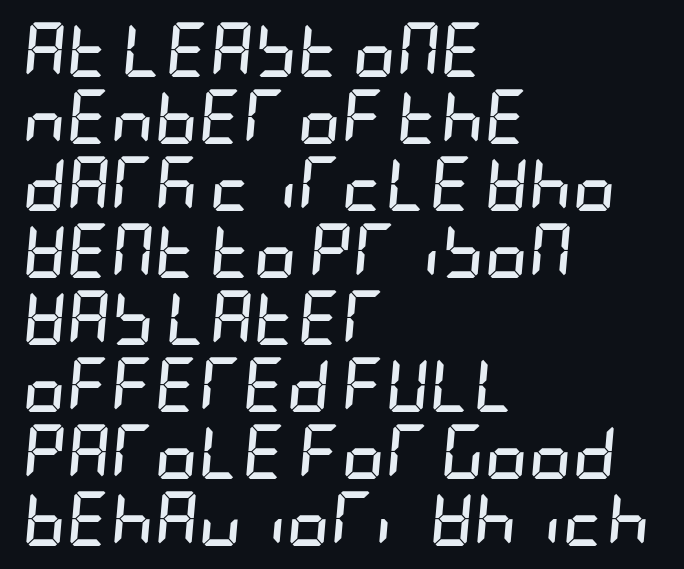
The image shows 54 px semibold, condensed type, italic (leaning right); set left-aligned, line spacing 1.24x, normal letter spacing, not underlined; low stroke contrast and a large x-height.
